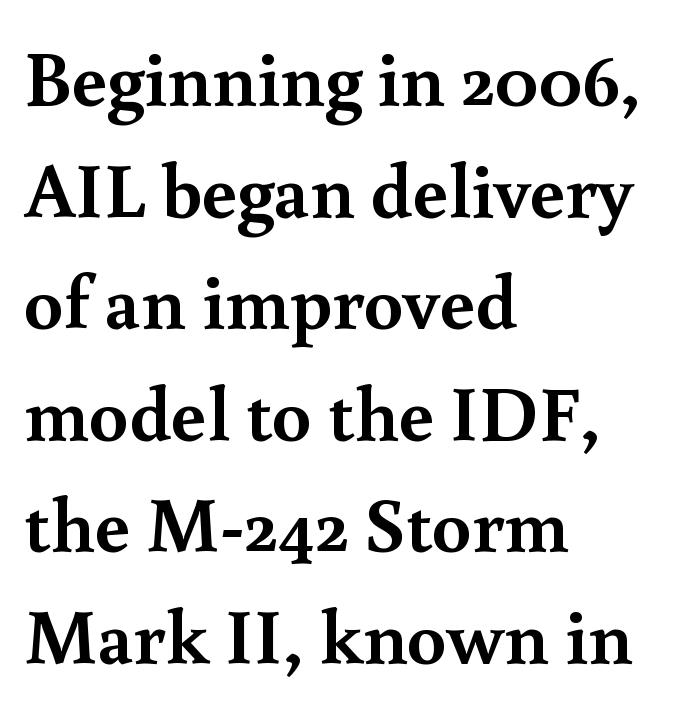
Caption: standard tracking, unaltered. The space between consecutive lines is moderate. The typeface chosen for these lines features serifs. This rendering features lettering with no underline. This is the regular roman posture of the typeface.
